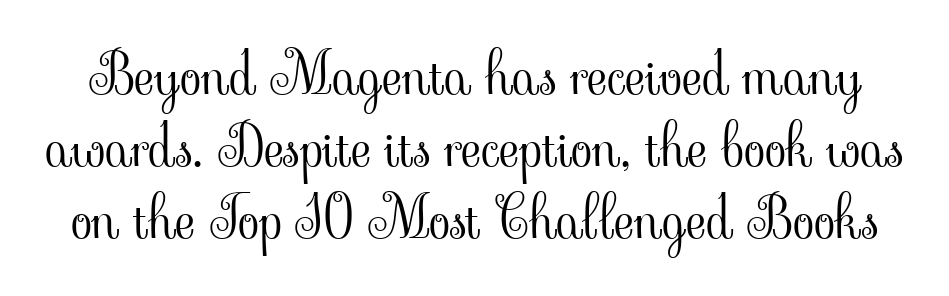
{"serif": "yes", "italic": "no", "bold": "no", "weight": "light", "width": "normal", "stroke_contrast": "low", "x_height": "small", "monospaced": "no", "underline": "no", "line_spacing": "normal", "line_spacing_ratio": 1.29, "letter_spacing": "normal", "letter_spacing_em": 0.0, "glyph_px": 56}
